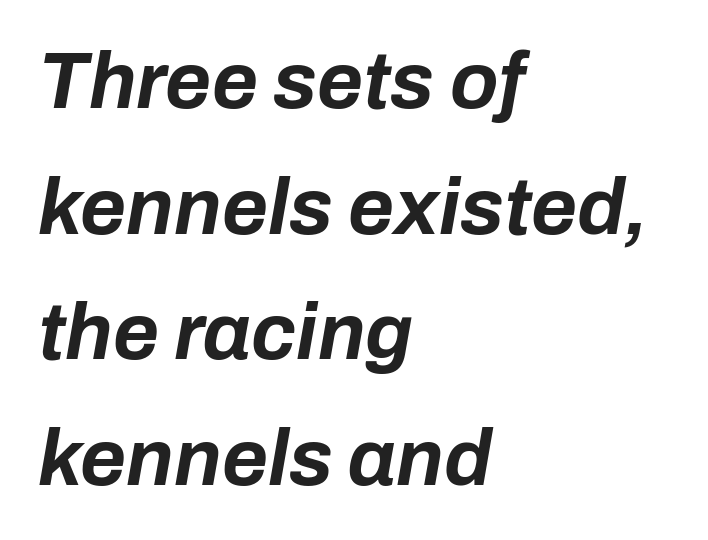
This sample is left-justified, so line endings fall wherever the words run out. Italic? Definitely — the glyphs are oblique. Underline: absent. This block has exactly the height ordinary leading produces. These lines keep a tight, regular rhythm from letter to letter. You could not count columns in this text — the font is proportionally spaced.
